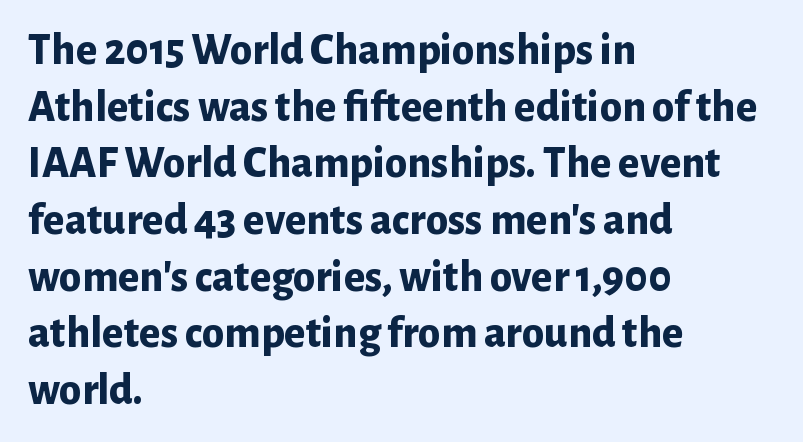
{"serif": "no", "italic": "no", "bold": "yes", "weight": "bold", "width": "normal", "stroke_contrast": "low", "x_height": "medium", "monospaced": "no", "underline": "no", "align": "left", "line_spacing": "normal", "line_spacing_ratio": 1.26, "letter_spacing": "normal", "letter_spacing_em": 0.0, "glyph_px": 45}
